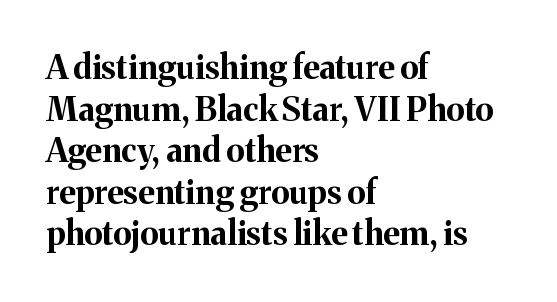
Plenty of ink on the page — the face is bold. Vertically, the passage feels balanced, rows spaced as you'd expect. This rendering features lettering with no underline. The rendering anchors every line to the left-hand side.
